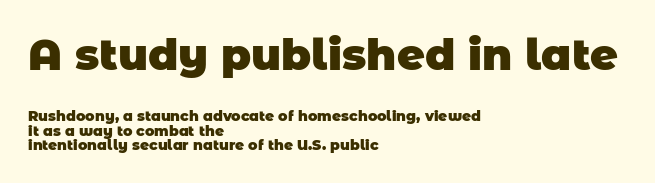
{"serif": "no", "bold": "yes", "weight": "heavy", "width": "normal", "stroke_contrast": "low", "x_height": "large", "monospaced": "no", "underline": "no", "align": "left", "line_spacing": "tight", "line_spacing_ratio": 1.04, "letter_spacing": "normal", "letter_spacing_em": 0.0, "larger_block": "first", "size_ratio": 3.07, "glyph_px": 43}
